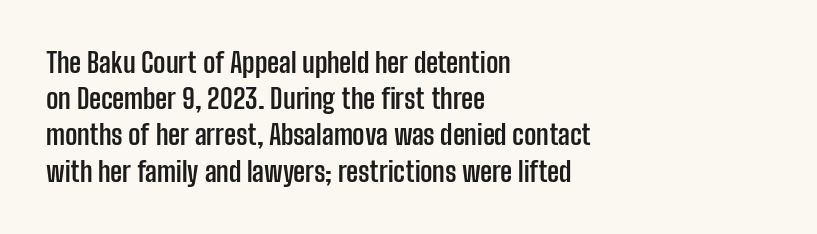
Does the weight exceed regular? Yes, all the way to bold. Inter-character spacing is left at the font's built-in metrics. If you drew a ruler down the left edge, every line would touch it. Only glyphs here, with clear space below each row. This sample keeps an unexceptional amount of space between lines.
